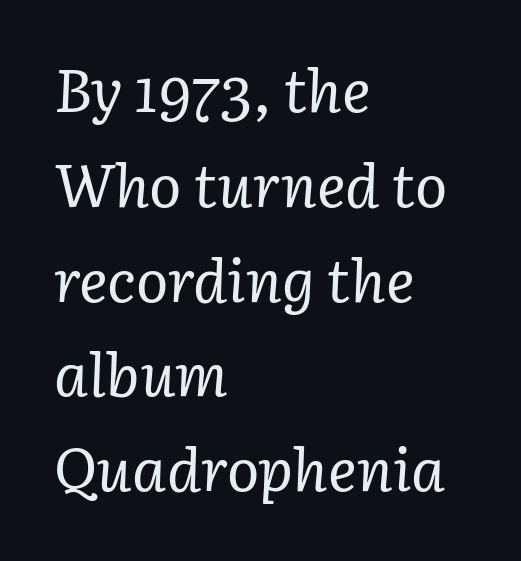
{"serif": "yes", "italic": "yes", "lean": "right", "slant_degrees": 3, "bold": "no", "weight": "regular", "width": "normal", "stroke_contrast": "low", "x_height": "medium", "monospaced": "no", "underline": "no", "align": "left", "line_spacing": "normal", "line_spacing_ratio": 1.58, "letter_spacing": "normal", "letter_spacing_em": 0.0, "glyph_px": 60}
